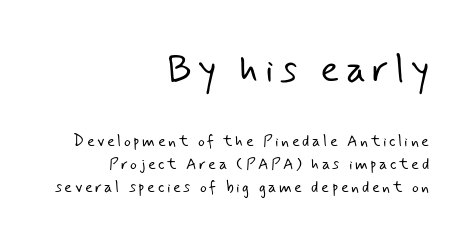
{"serif": "no", "bold": "no", "weight": "light", "width": "normal", "stroke_contrast": "low", "x_height": "small", "monospaced": "no", "underline": "no", "align": "right", "line_spacing": "normal", "line_spacing_ratio": 1.43, "larger_block": "first", "size_ratio": 2.44, "glyph_px": 39}
